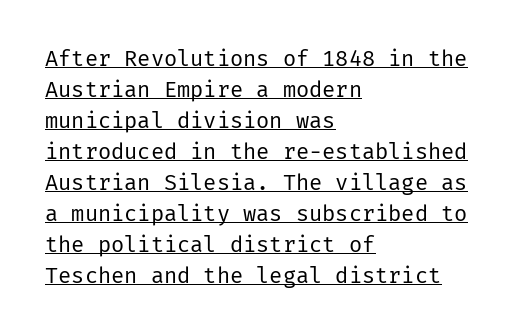
{"italic": "no", "bold": "no", "underline": "yes", "align": "left", "line_spacing": "normal", "line_spacing_ratio": 1.41, "letter_spacing": "normal", "letter_spacing_em": 0.0, "glyph_px": 22}
